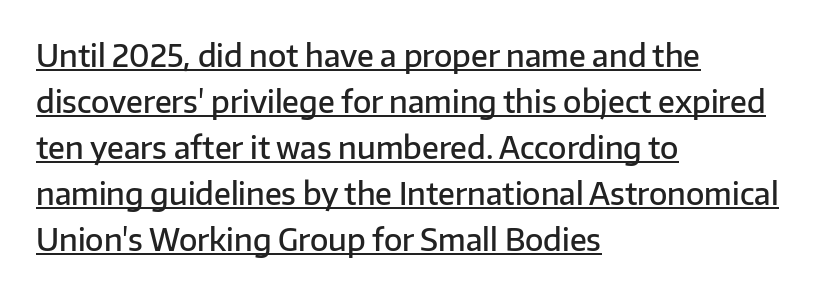
Q: Is the text bold? A: Semi-bold.
Q: Is the text italic (slanted)? A: No, it is upright.
Q: Is the typeface a serif or a sans-serif typeface? A: Sans-serif.
Q: Is the text underlined? A: Yes.
Q: How is the paragraph aligned? A: Left-aligned.
Q: Is the spacing between letters normal or unusually wide? A: Normal.
Q: Is the spacing between lines tight, normal or loose? A: Normal.
Q: Width (condensed, normal, or wide)? A: Normal.
Q: Stroke contrast? A: Low.
Q: x-height? A: Medium.
Q: Monospaced? A: No.
